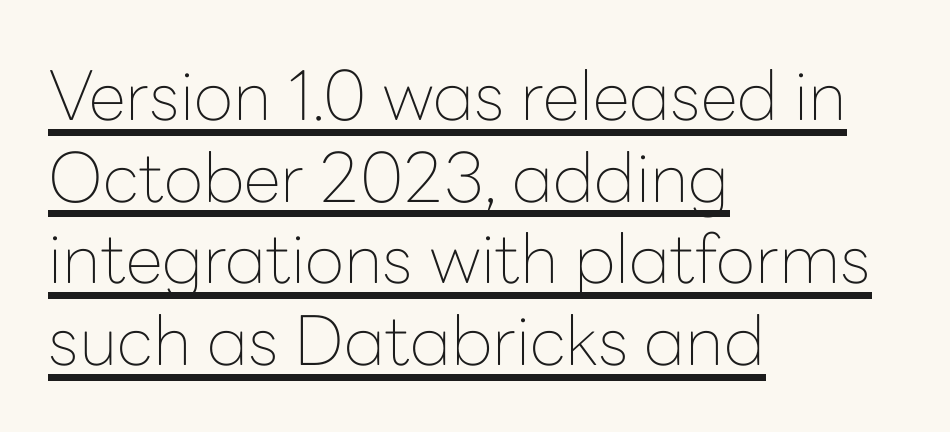
{"serif": "no", "italic": "no", "bold": "no", "weight": "thin", "width": "normal", "stroke_contrast": "low", "x_height": "medium", "monospaced": "no", "underline": "yes", "align": "left", "line_spacing_ratio": 1.2, "letter_spacing": "normal", "letter_spacing_em": 0.0, "glyph_px": 68}
